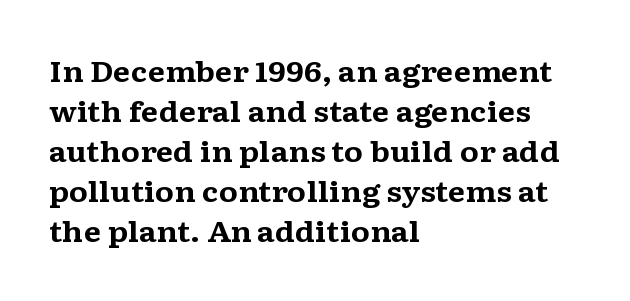
Q: Is the text bold? A: Yes.
Q: Is the text italic (slanted)? A: No, it is upright.
Q: Is the typeface a serif or a sans-serif typeface? A: Serif.
Q: Is the text underlined? A: No.
Q: How is the paragraph aligned? A: Left-aligned.
Q: Is the spacing between letters normal or unusually wide? A: Normal.
Q: Is the spacing between lines tight, normal or loose? A: Normal.
Q: Width (condensed, normal, or wide)? A: Wide.
Q: Stroke contrast? A: Medium.
Q: x-height? A: Medium.
Q: Monospaced? A: No.
